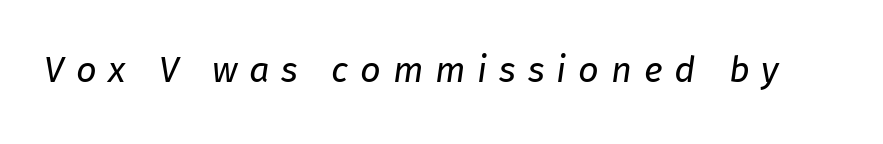
{"italic": "yes", "lean": "right", "slant_degrees": 8, "bold": "no", "weight": "regular", "width": "normal", "stroke_contrast": "low", "x_height": "medium", "monospaced": "no", "underline": "no", "letter_spacing": "wide", "letter_spacing_em": 0.33, "glyph_px": 36}
